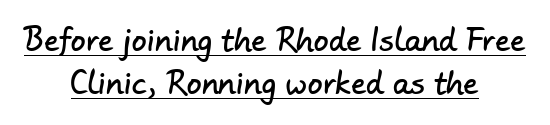
The image shows 30 px sans-serif type; set centered, normal line spacing (1.44x), normal letter spacing, underlined; low stroke contrast and a small x-height.
